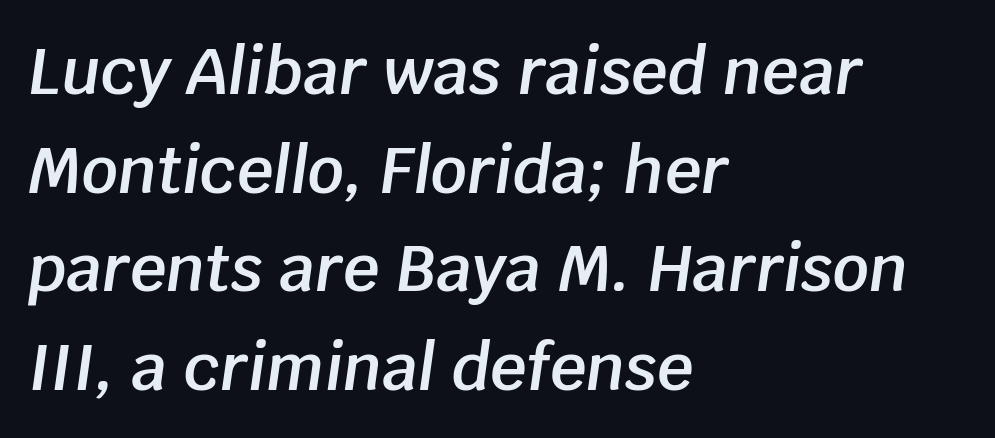
There is no visible air inserted between adjacent glyphs. Spacing verdict: proportional, widths tailored to each character. Stroke thickness is moderately raised; the sample reads as semibold. Horizontal alignment here is leftward, the default for most running prose. Is there much room between lines? A standard amount, neither cramped nor airy. You can tell it's italic because the verticals aren't actually vertical.
